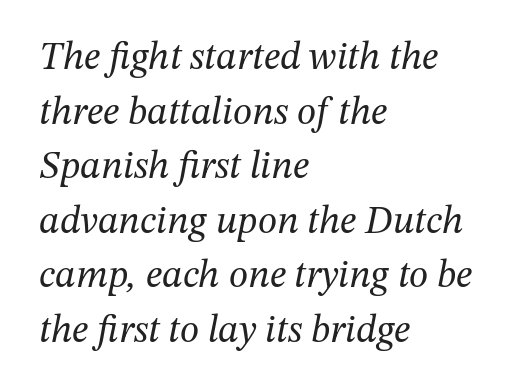
Q: Is the text bold? A: No.
Q: Is the text italic (slanted)? A: Yes, it leans right by about 12 degrees.
Q: Is the typeface a serif or a sans-serif typeface? A: Serif.
Q: Is the text underlined? A: No.
Q: How is the paragraph aligned? A: Left-aligned.
Q: Is the spacing between letters normal or unusually wide? A: Normal.
Q: Is the spacing between lines tight, normal or loose? A: Normal.
Q: Width (condensed, normal, or wide)? A: Normal.
Q: Stroke contrast? A: Medium.
Q: x-height? A: Medium.
Q: Monospaced? A: No.
